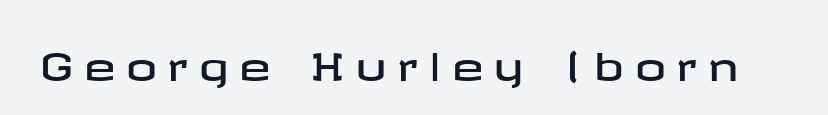
Words float on clear page, feet unadorned. You could only call the tracking loose — the letters float apart. This is sans-serif lettering, the kind often seen on screens and signage. Posture: upright roman.
